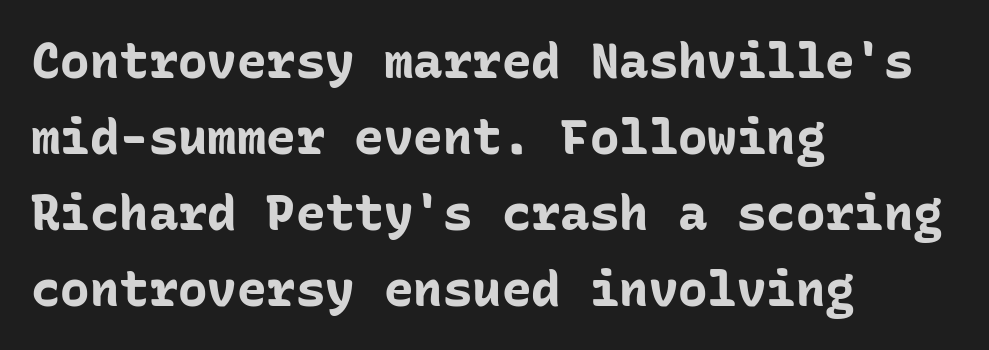
{"serif": "no", "italic": "no", "bold": "yes", "weight": "bold", "width": "normal", "stroke_contrast": "low", "x_height": "medium", "monospaced": "yes", "underline": "no", "align": "left", "line_spacing": "normal", "line_spacing_ratio": 1.55, "letter_spacing": "normal", "letter_spacing_em": 0.0, "glyph_px": 49}
